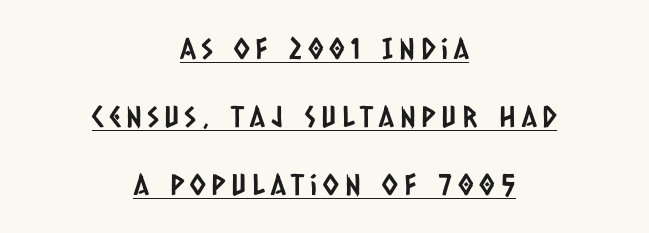
{"serif": "no", "width": "condensed", "stroke_contrast": "low", "x_height": "large", "monospaced": "no", "underline": "yes", "align": "center", "line_spacing": "loose", "line_spacing_ratio": 2.35, "letter_spacing": "wide", "letter_spacing_em": 0.2, "glyph_px": 29}
